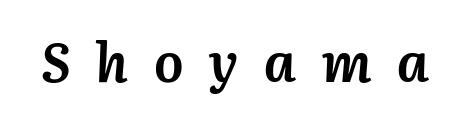
The image shows 55 px semibold type, italic (leaning right); set unusually wide letter spacing (+0.47 em), not underlined; medium stroke contrast and a medium x-height.
